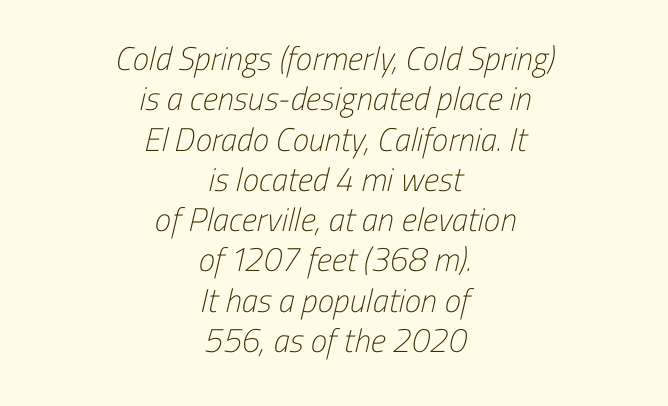
Q: Is the text bold? A: No.
Q: Is the typeface a serif or a sans-serif typeface? A: Sans-serif.
Q: Is the text underlined? A: No.
Q: How is the paragraph aligned? A: Centered.
Q: Is the spacing between letters normal or unusually wide? A: Normal.
Q: Width (condensed, normal, or wide)? A: Condensed.
Q: Stroke contrast? A: Low.
Q: x-height? A: Medium.
Q: Monospaced? A: No.
